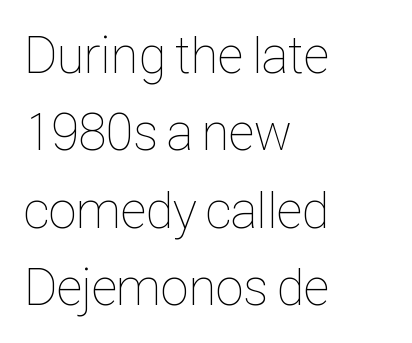
{"italic": "no", "bold": "no", "weight": "thin", "width": "condensed", "stroke_contrast": "low", "x_height": "medium", "monospaced": "no", "underline": "no", "align": "left", "line_spacing": "normal", "line_spacing_ratio": 1.49, "letter_spacing": "normal", "letter_spacing_em": 0.0, "glyph_px": 52}
